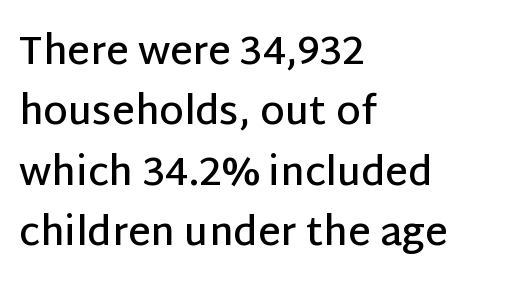
Varying glyph widths throughout — classic text-font behaviour. Do the letters lean? They stand straight. The space between consecutive lines is moderate. Are there feet on the stems? There aren't — it's a sans. The typesetter chose a ragged-right arrangement here.
